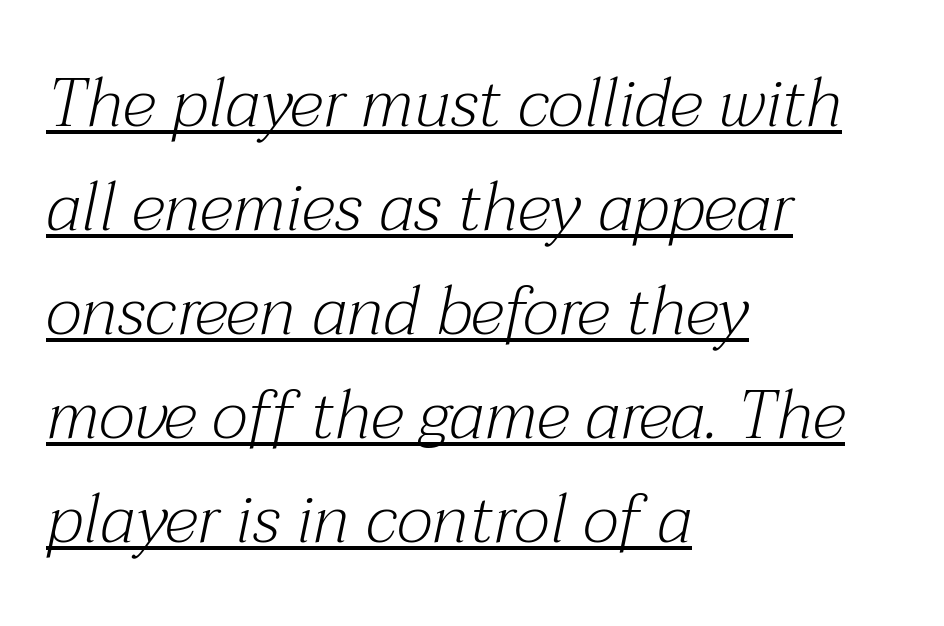
{"serif": "yes", "italic": "yes", "lean": "right", "slant_degrees": 12, "bold": "no", "weight": "light", "width": "normal", "stroke_contrast": "medium", "x_height": "medium", "monospaced": "no", "underline": "yes", "align": "left", "line_spacing": "normal", "line_spacing_ratio": 1.53, "letter_spacing": "normal", "letter_spacing_em": 0.0, "glyph_px": 68}
